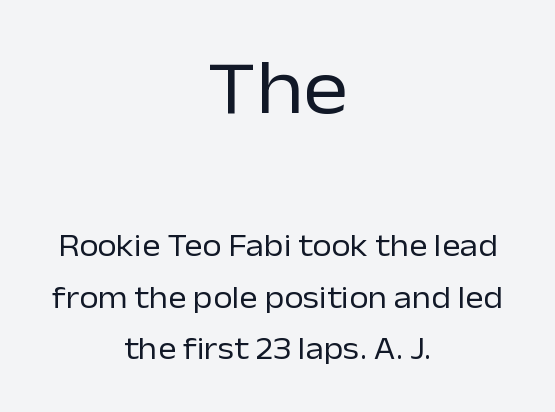
The image shows 77 px regular-weight sans-serif type, upright; set centered, normal line spacing (1.66x), normal letter spacing, not underlined; the first (top) block is 2.48x larger; low stroke contrast and a medium x-height.
